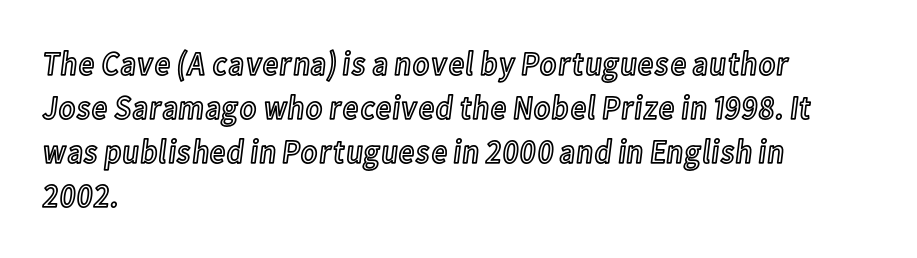
Q: Is the text italic (slanted)? A: Yes.
Q: Is the text underlined? A: No.
Q: How is the paragraph aligned? A: Left-aligned.
Q: Is the spacing between letters normal or unusually wide? A: Normal.
Q: Is the spacing between lines tight, normal or loose? A: Normal.
Q: Width (condensed, normal, or wide)? A: Condensed.
Q: x-height? A: Medium.
Q: Monospaced? A: No.
